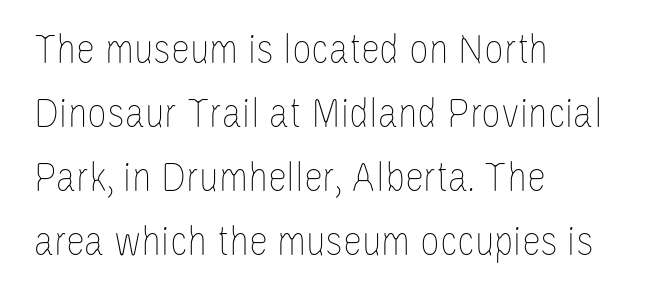
The image shows 43 px thin, condensed type, upright; set left-aligned, normal line spacing (1.49x), normal letter spacing, not underlined; low stroke contrast and a large x-height.
